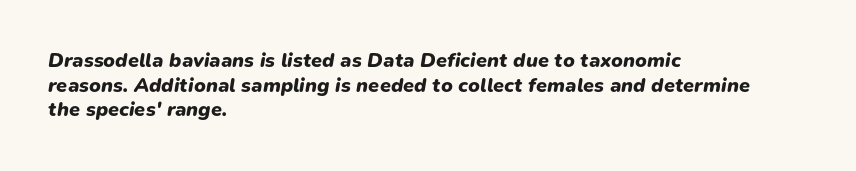
The image shows 20 px bold type, italic (leaning right); set left-aligned, line spacing 1.23x, normal letter spacing, not underlined.
